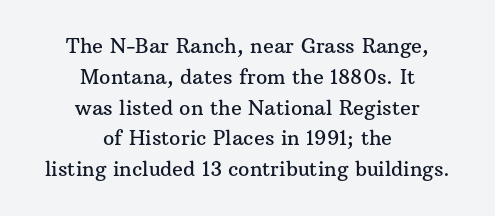
{"italic": "no", "underline": "no", "align": "center", "line_spacing": "normal", "line_spacing_ratio": 1.54, "letter_spacing": "normal", "letter_spacing_em": 0.0, "glyph_px": 20}
